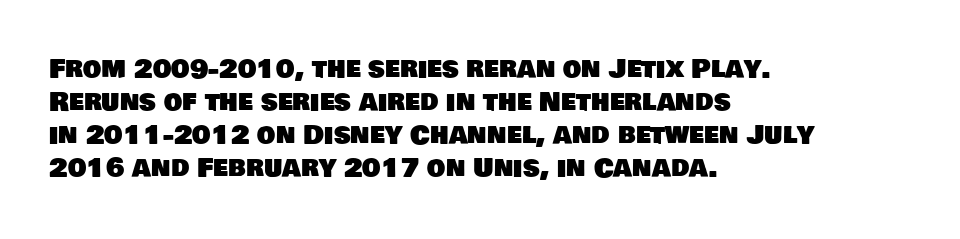
Q: Is the text underlined? A: No.
Q: How is the paragraph aligned? A: Left-aligned.
Q: Is the spacing between letters normal or unusually wide? A: Normal.
Q: Is the spacing between lines tight, normal or loose? A: Normal.
